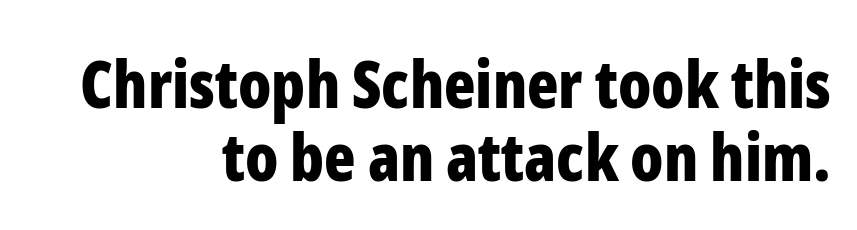
One glance says dense: line gaps are narrower than usual. The lines are quadded right. Font category for this specimen: sans-serif. Here the designer chose a conventional face with non-uniform glyph widths. Every letter is thick-stroked: bold, no question. Glance below the letters and you will spot only blank space.
